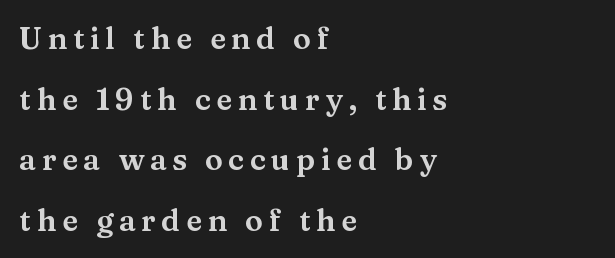
The glyphs in this specimen are seriffed. Note the varied advance widths — an 'i' is clearly narrower than an 'm'. The type sits square on the baseline with zero lean. The typesetter chose a ragged-right arrangement here.
